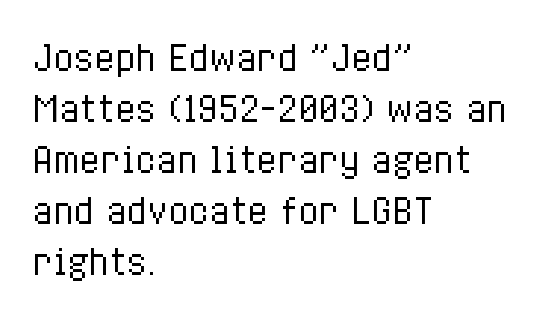
{"italic": "no", "bold": "no", "weight": "regular", "width": "condensed", "stroke_contrast": "low", "x_height": "medium", "monospaced": "no", "underline": "no", "align": "left", "line_spacing": "normal", "line_spacing_ratio": 1.5, "letter_spacing": "normal", "letter_spacing_em": 0.0, "glyph_px": 34}
